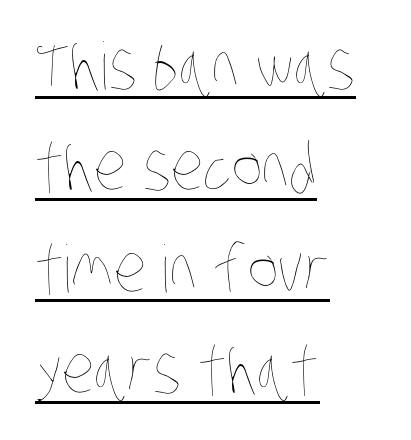
Q: Is the text bold? A: No.
Q: Is the text underlined? A: Yes.
Q: How is the paragraph aligned? A: Left-aligned.
Q: Is the spacing between letters normal or unusually wide? A: Normal.
Q: Is the spacing between lines tight, normal or loose? A: Normal.
Q: Width (condensed, normal, or wide)? A: Condensed.
Q: Stroke contrast? A: Low.
Q: x-height? A: Large.
Q: Monospaced? A: No.
